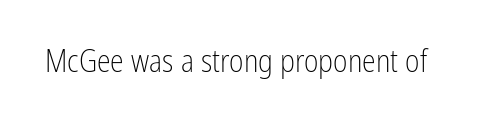
Q: Is the text bold? A: No.
Q: Is the text italic (slanted)? A: No, it is upright.
Q: Is the typeface a serif or a sans-serif typeface? A: Sans-serif.
Q: Is the text underlined? A: No.
Q: Is the spacing between letters normal or unusually wide? A: Normal.
Q: Width (condensed, normal, or wide)? A: Condensed.
Q: Stroke contrast? A: Low.
Q: x-height? A: Medium.
Q: Monospaced? A: No.
